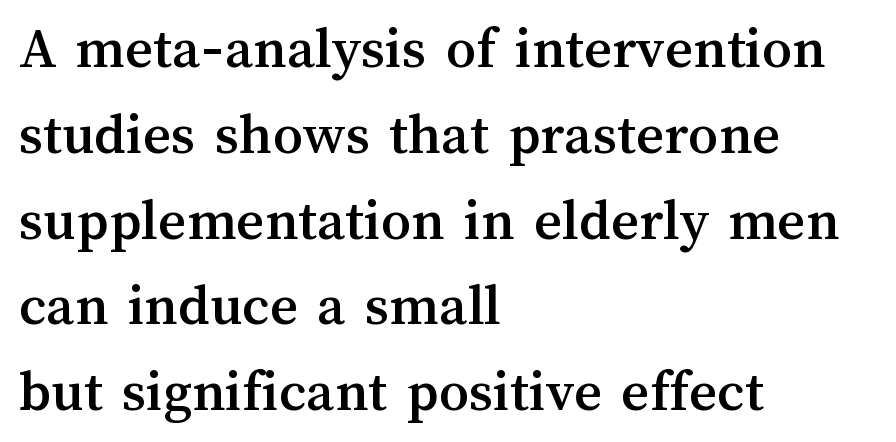
Vertically, the passage feels balanced, rows spaced as you'd expect. Check under the words: just untouched page. Standard letterfit; no display-style spreading of the glyphs. This sample has the flowing, uneven cadence of proportional lettering. The typesetter chose a ragged-right arrangement here. Nope, not italic — everything's standing straight.
